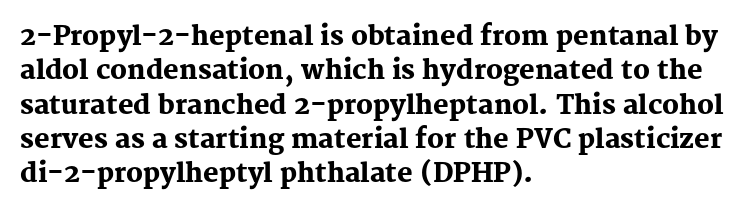
{"italic": "no", "bold": "yes", "underline": "no", "align": "left", "line_spacing": "normal", "line_spacing_ratio": 1.32, "letter_spacing": "normal", "letter_spacing_em": 0.0, "glyph_px": 26}
